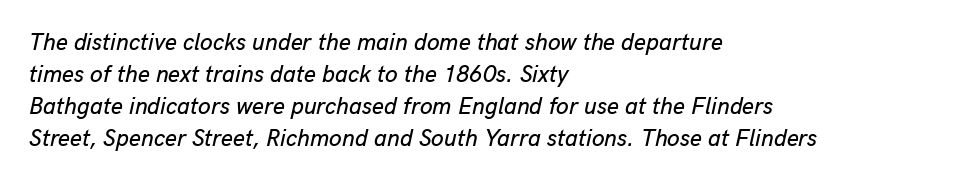
{"italic": "yes", "lean": "right", "slant_degrees": 13, "underline": "no", "align": "left", "line_spacing": "normal", "line_spacing_ratio": 1.39, "letter_spacing": "normal", "letter_spacing_em": 0.0, "glyph_px": 23}
